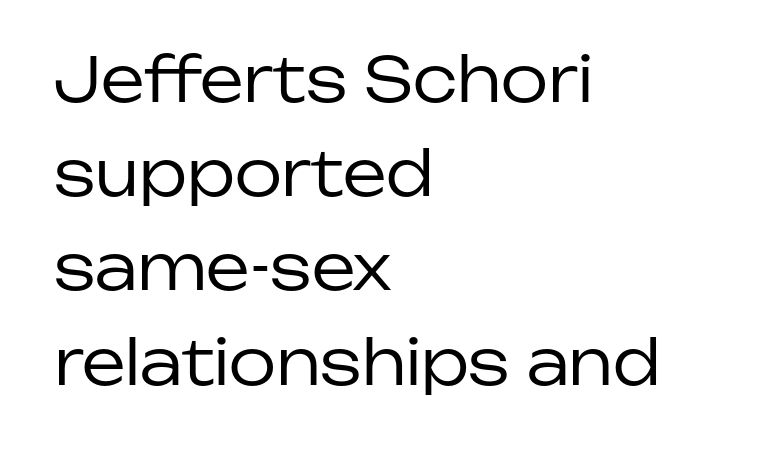
{"serif": "no", "italic": "no", "bold": "no", "weight": "regular", "width": "normal", "stroke_contrast": "low", "x_height": "medium", "monospaced": "no", "underline": "no", "align": "left", "line_spacing": "normal", "line_spacing_ratio": 1.52, "letter_spacing": "normal", "letter_spacing_em": 0.0, "glyph_px": 62}
